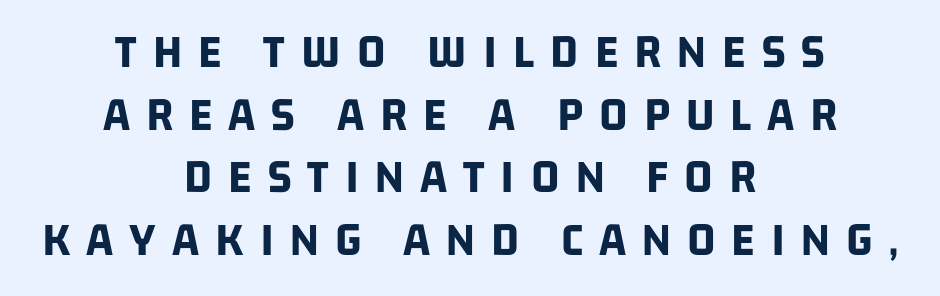
Q: Is the text bold? A: Yes.
Q: Is the typeface a serif or a sans-serif typeface? A: Sans-serif.
Q: Is the text underlined? A: No.
Q: How is the paragraph aligned? A: Centered.
Q: Is the spacing between letters normal or unusually wide? A: Unusually wide.
Q: Is the spacing between lines tight, normal or loose? A: Normal.
Q: Width (condensed, normal, or wide)? A: Condensed.
Q: Stroke contrast? A: Low.
Q: x-height? A: Large.
Q: Monospaced? A: No.
